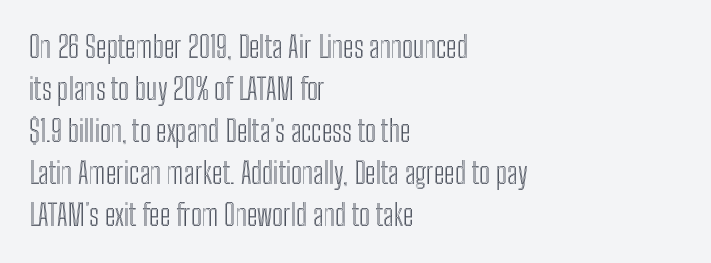
The image shows 29 px condensed type, upright; set left-aligned, normal line spacing (1.45x), normal letter spacing, not underlined; a medium x-height.
